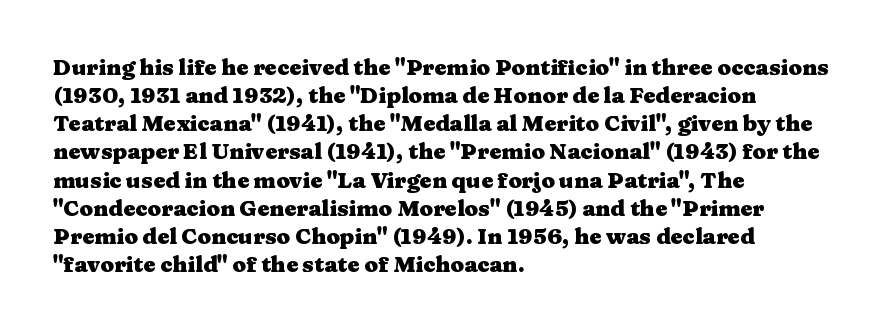
The passage is arranged the way most books set body copy — flush left. No word sits above an underline. Nobody touched the tracking dial on this one. Stroke thickness is high; the sample reads as a true bold.
